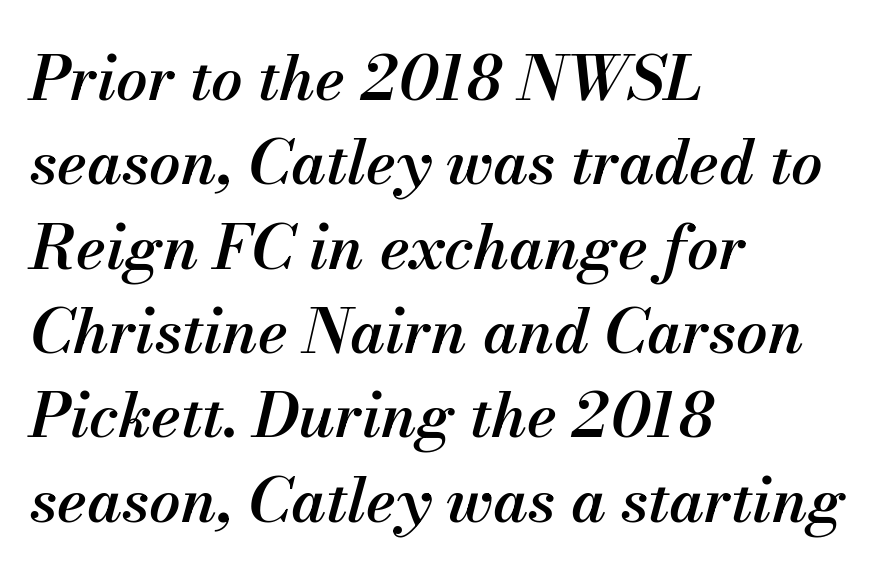
A clean baseline with only descenders dipping below it. The passage shown stacks its lines at a standard gap. These words are printed semibold, heavier than regular yet not bold. Does extra space separate the letters? No, they use regular spacing.
